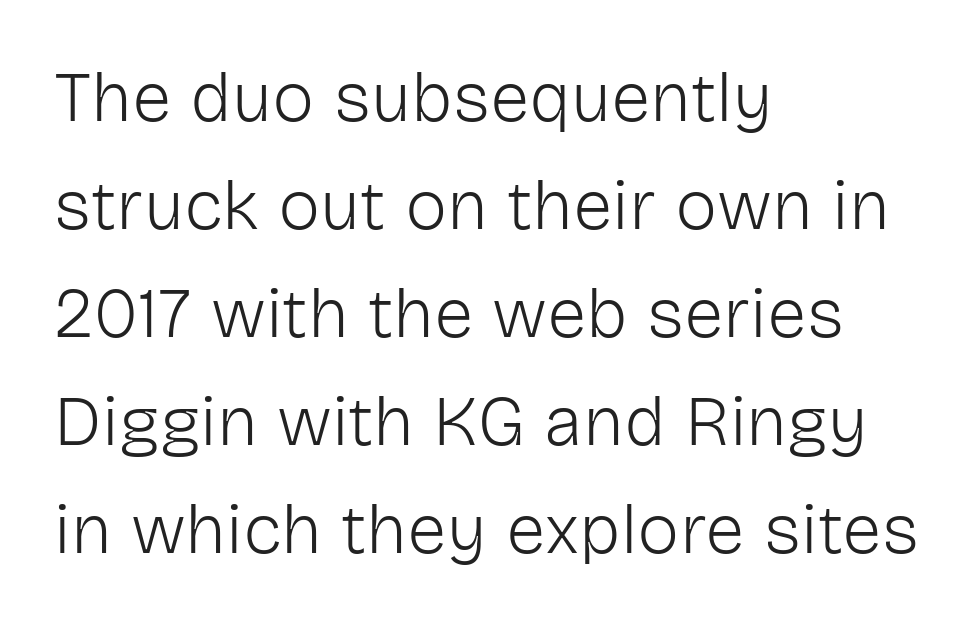
Q: Is the text bold? A: No.
Q: Is the text italic (slanted)? A: No, it is upright.
Q: Is the typeface a serif or a sans-serif typeface? A: Sans-serif.
Q: Is the text underlined? A: No.
Q: How is the paragraph aligned? A: Left-aligned.
Q: Is the spacing between letters normal or unusually wide? A: Normal.
Q: Is the spacing between lines tight, normal or loose? A: Normal.
Q: Width (condensed, normal, or wide)? A: Normal.
Q: Stroke contrast? A: Low.
Q: x-height? A: Medium.
Q: Monospaced? A: No.
